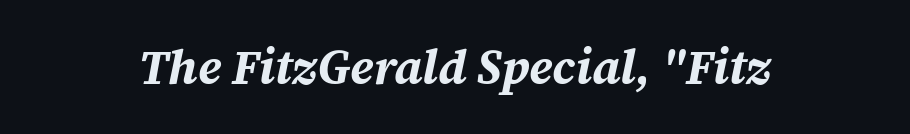
As a designer I'd log this as weight 700, bold. Lines of text with bare space underneath. Rendered with sloped, italic letterforms. Does extra space separate the letters? No, they use regular spacing. This sample has the flowing, uneven cadence of proportional lettering.
